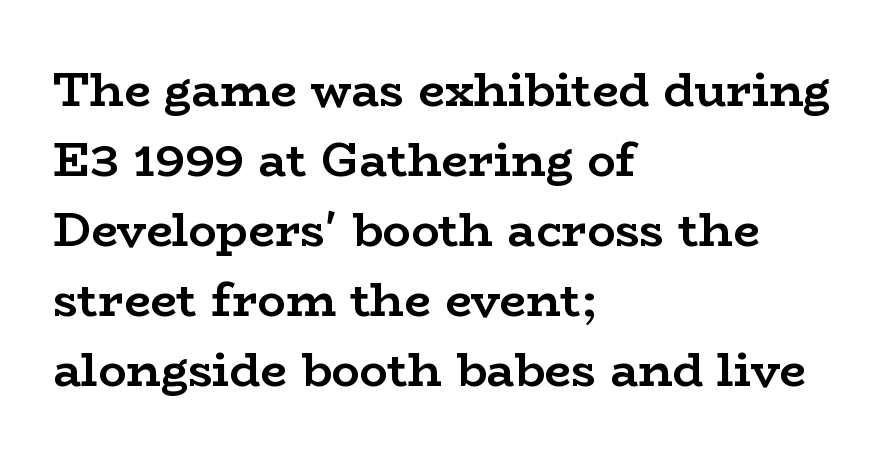
The image shows 47 px semibold, wide serif type, upright; set left-aligned, normal line spacing (1.49x), normal letter spacing, not underlined; low stroke contrast and a medium x-height.
